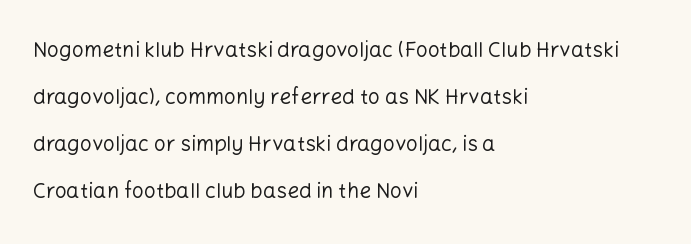
The tracking reads as untouched default to a designer's eye. The lines are spread far apart with generous leading. Stems here are at most as thick as an everyday book face. The ragged edge is on the right, which tells us the setting is flush left.
